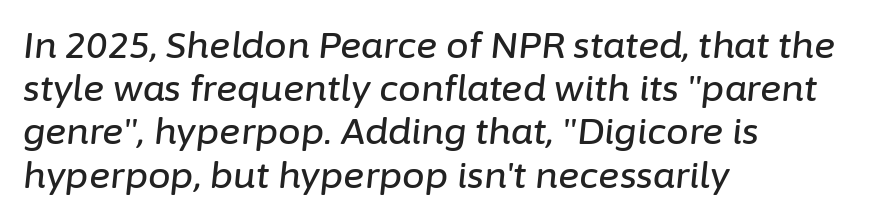
The image shows 36 px text type, italic (leaning right); set left-aligned, line spacing 1.2x, normal letter spacing, not underlined; low stroke contrast and a medium x-height.
